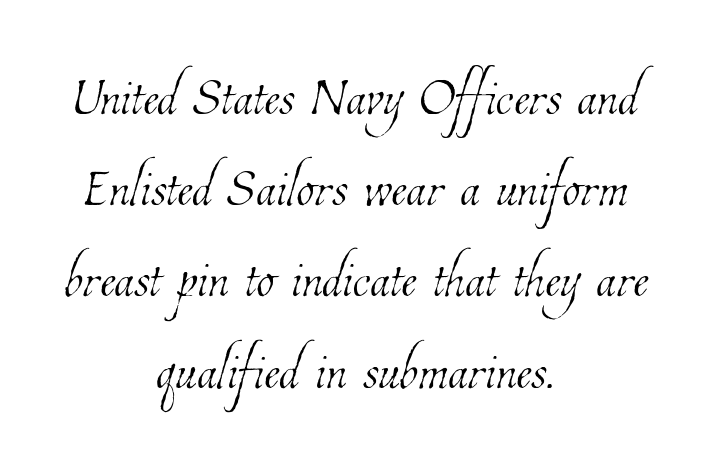
{"bold": "no", "weight": "thin", "width": "condensed", "stroke_contrast": "low", "x_height": "medium", "monospaced": "no", "underline": "no", "align": "center", "line_spacing": "normal", "line_spacing_ratio": 1.25, "letter_spacing": "normal", "letter_spacing_em": 0.0, "glyph_px": 73}
